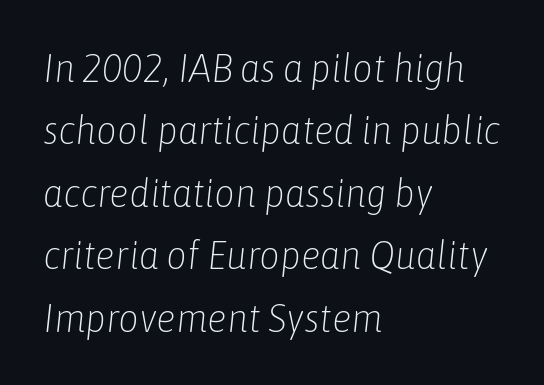
The image shows 40 px light, condensed type, italic (leaning right); set left-aligned, normal line spacing (1.56x), normal letter spacing, not underlined; low stroke contrast and a medium x-height.
